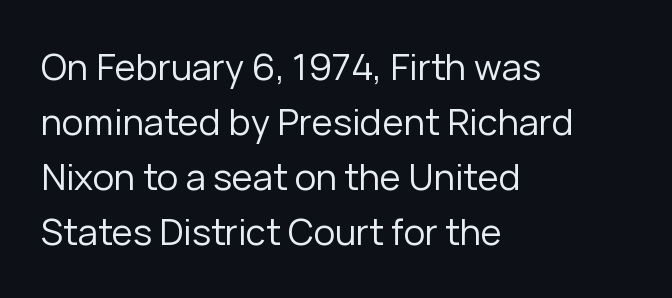
Q: Is the text bold? A: No.
Q: Is the text italic (slanted)? A: No, it is upright.
Q: Is the typeface a serif or a sans-serif typeface? A: Sans-serif.
Q: Is the text underlined? A: No.
Q: How is the paragraph aligned? A: Left-aligned.
Q: Is the spacing between letters normal or unusually wide? A: Normal.
Q: Is the spacing between lines tight, normal or loose? A: Normal.
Q: Width (condensed, normal, or wide)? A: Normal.
Q: Stroke contrast? A: Low.
Q: x-height? A: Medium.
Q: Monospaced? A: No.
